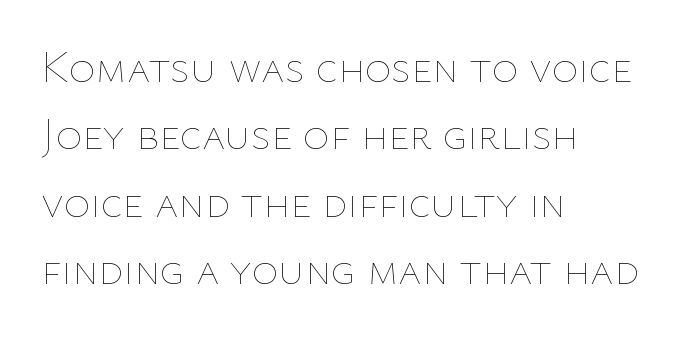
The image shows 45 px thin type, upright; set left-aligned, normal line spacing (1.5x), normal letter spacing, not underlined; low stroke contrast and a medium x-height.
